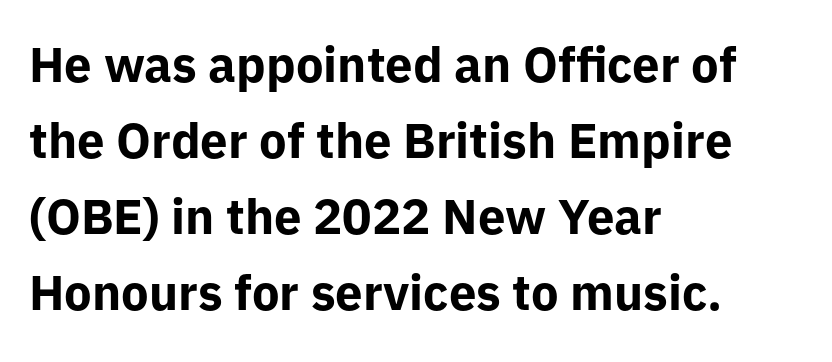
The rendering keeps characters at their native spacing. The type sits square on the baseline with zero lean. Compared with an ordinary text face, these strokes are far heavier — a full bold. A typesetter would label this face a sans.
